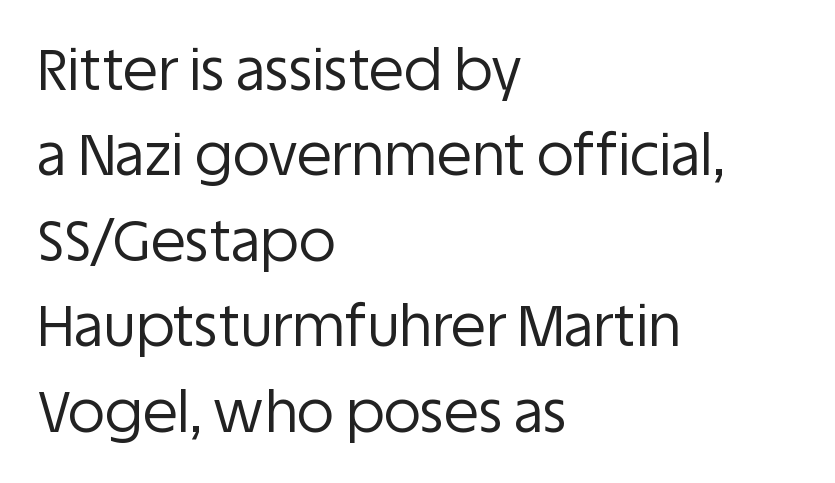
{"serif": "no", "italic": "no", "bold": "no", "weight": "regular", "width": "normal", "stroke_contrast": "low", "x_height": "large", "monospaced": "no", "underline": "no", "align": "left", "line_spacing": "normal", "line_spacing_ratio": 1.5, "letter_spacing": "normal", "letter_spacing_em": 0.0, "glyph_px": 57}
